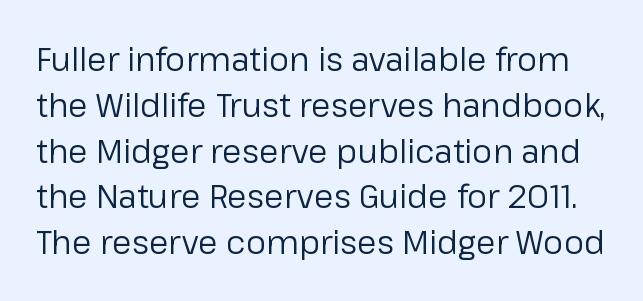
Q: Is the text bold? A: No.
Q: Is the text italic (slanted)? A: No, it is upright.
Q: Is the typeface a serif or a sans-serif typeface? A: Sans-serif.
Q: Is the text underlined? A: No.
Q: Is the spacing between letters normal or unusually wide? A: Normal.
Q: Is the spacing between lines tight, normal or loose? A: Normal.
Q: Width (condensed, normal, or wide)? A: Normal.
Q: Stroke contrast? A: Low.
Q: x-height? A: Medium.
Q: Monospaced? A: No.
